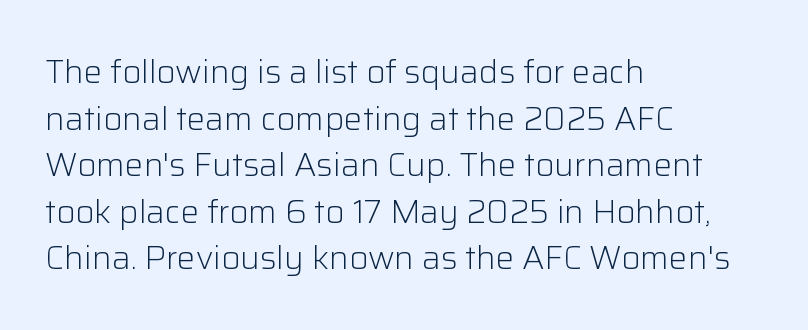
Q: Is the text bold? A: No.
Q: Is the text italic (slanted)? A: No, it is upright.
Q: Is the typeface a serif or a sans-serif typeface? A: Sans-serif.
Q: Is the text underlined? A: No.
Q: How is the paragraph aligned? A: Left-aligned.
Q: Is the spacing between letters normal or unusually wide? A: Normal.
Q: Is the spacing between lines tight, normal or loose? A: Normal.
Q: Width (condensed, normal, or wide)? A: Normal.
Q: Stroke contrast? A: Low.
Q: x-height? A: Medium.
Q: Monospaced? A: No.
